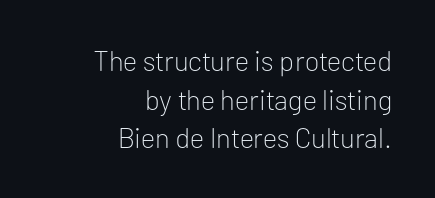
A typesetter would call this leading conventional body-copy spacing. The passage shown is not bold in any degree. Alignment: flush right. In terms of posture, this sample is upright.
